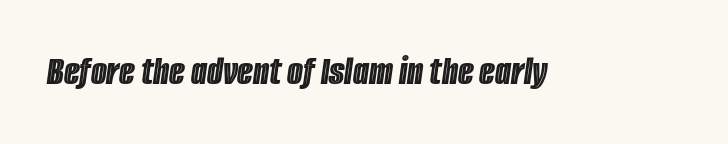
The image shows 41 px condensed type, italic (leaning right); set normal letter spacing, not underlined; a large x-height.
